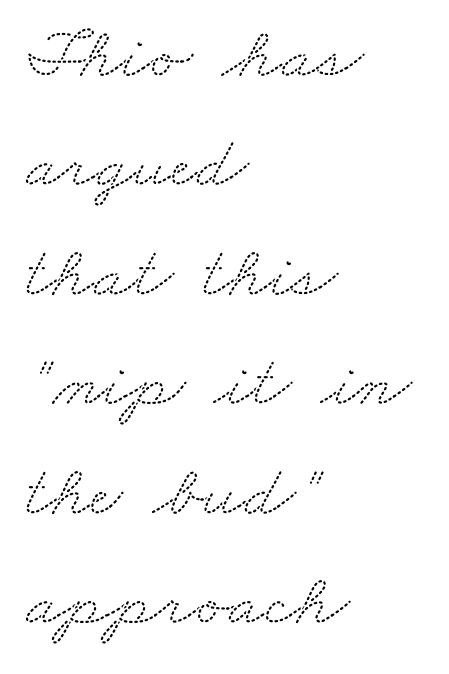
Q: Is the typeface a serif or a sans-serif typeface? A: Serif.
Q: Is the text underlined? A: No.
Q: How is the paragraph aligned? A: Left-aligned.
Q: Is the spacing between letters normal or unusually wide? A: Normal.
Q: Is the spacing between lines tight, normal or loose? A: Normal.
Q: Width (condensed, normal, or wide)? A: Wide.
Q: Stroke contrast? A: Medium.
Q: x-height? A: Small.
Q: Monospaced? A: No.
